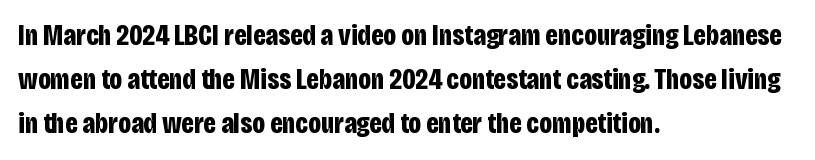
Q: Is the text bold? A: Yes.
Q: Is the text italic (slanted)? A: No, it is upright.
Q: Is the typeface a serif or a sans-serif typeface? A: Sans-serif.
Q: Is the text underlined? A: No.
Q: How is the paragraph aligned? A: Left-aligned.
Q: Is the spacing between letters normal or unusually wide? A: Normal.
Q: Is the spacing between lines tight, normal or loose? A: Normal.
Q: Width (condensed, normal, or wide)? A: Condensed.
Q: Stroke contrast? A: Low.
Q: x-height? A: Large.
Q: Monospaced? A: No.
